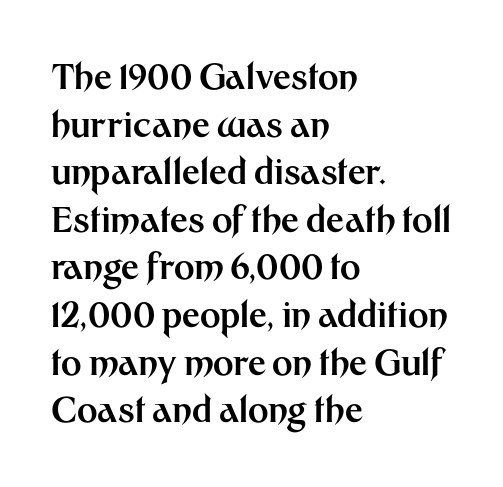
It's the straight-up-and-down kind of type. The line texture is even and compact thanks to regular tracking. Each letter keeps its own natural width here, so spacing adapts to shape. Heft: maximum for text — a bold. The designer went with a sans here, leaving each stem footless.
